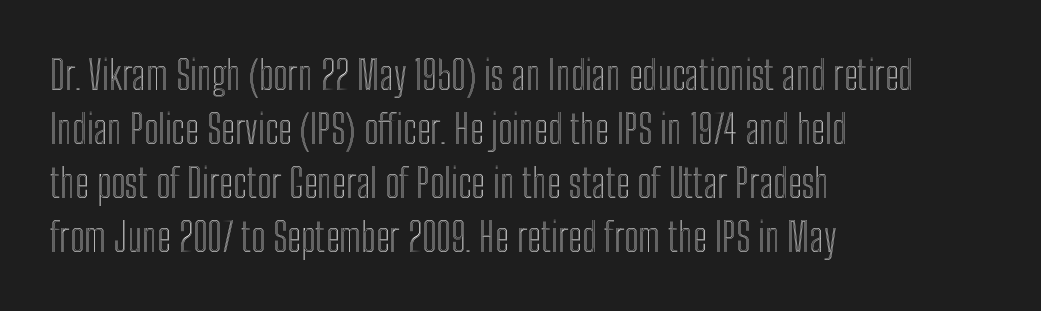
Looks like regular typesetting: each glyph gets only the width it needs. Letters rest on an invisible, unmarked baseline. The typesetter chose a ragged-right arrangement here. In terms of leading, this rendering sits right in the middle. Quick note: not italic, upright.
